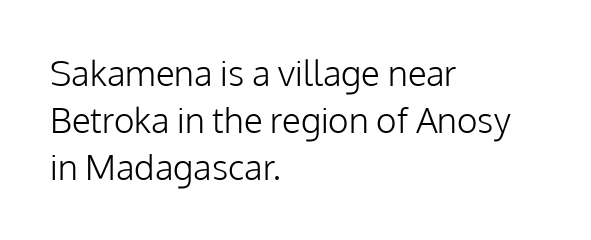
{"serif": "no", "italic": "no", "bold": "no", "weight": "light", "width": "normal", "stroke_contrast": "low", "x_height": "medium", "monospaced": "no", "underline": "no", "align": "left", "line_spacing": "normal", "line_spacing_ratio": 1.35, "letter_spacing": "normal", "letter_spacing_em": 0.0, "glyph_px": 35}
